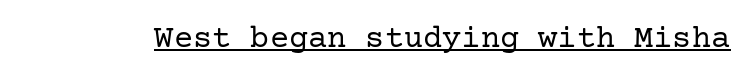
The image shows 32 px regular-weight serif type, upright; set normal letter spacing, underlined; low stroke contrast and a medium x-height.
